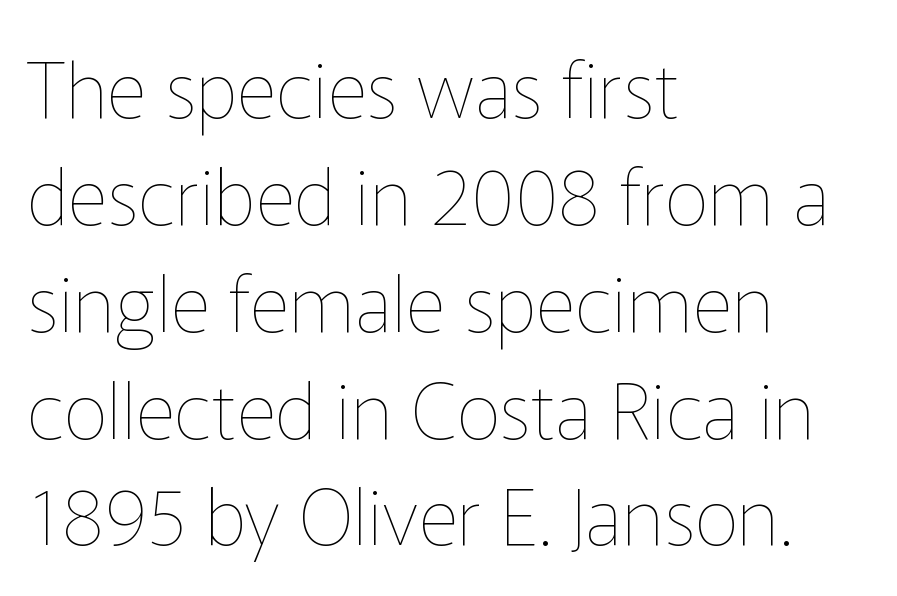
Q: Is the text bold? A: No.
Q: Is the text italic (slanted)? A: No, it is upright.
Q: Is the text underlined? A: No.
Q: How is the paragraph aligned? A: Left-aligned.
Q: Is the spacing between letters normal or unusually wide? A: Normal.
Q: Is the spacing between lines tight, normal or loose? A: Normal.
Q: Width (condensed, normal, or wide)? A: Normal.
Q: Stroke contrast? A: Low.
Q: x-height? A: Medium.
Q: Monospaced? A: No.
